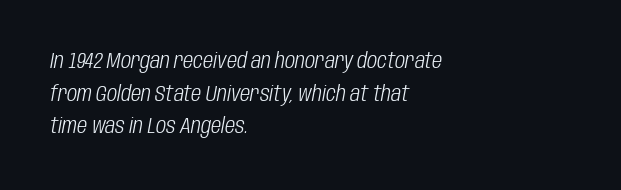
Whoever set this chose a conventional vertical rhythm. Just letters on the line, the space beneath them empty. Nothing unusual about the tracking: characters are spaced as the font intends. Yep, that's italic — everything's leaning. The rag falls on the right side of this text block. Stroke thickness stays within the range of a standard reading face or lighter.
